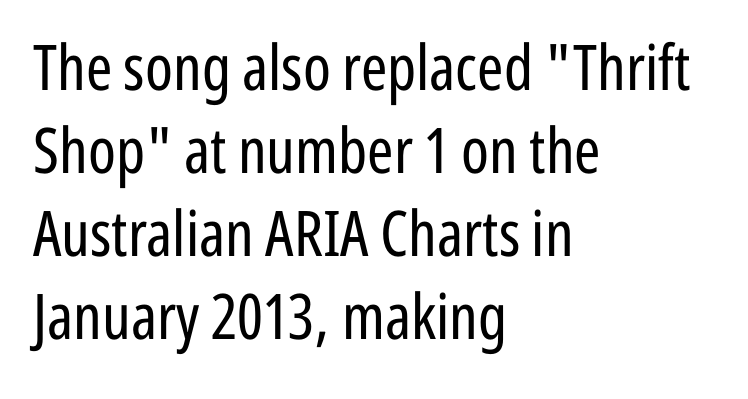
The image shows 63 px regular-weight, condensed sans-serif type, upright; set left-aligned, normal line spacing (1.32x), normal letter spacing, not underlined; low stroke contrast and a medium x-height.
